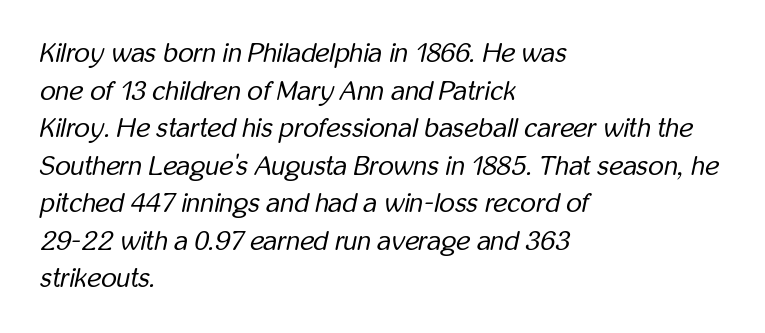
Q: Is the text bold? A: No.
Q: Is the text italic (slanted)? A: Yes, it leans right by about 12 degrees.
Q: Is the text underlined? A: No.
Q: How is the paragraph aligned? A: Left-aligned.
Q: Is the spacing between letters normal or unusually wide? A: Normal.
Q: Is the spacing between lines tight, normal or loose? A: Normal.
